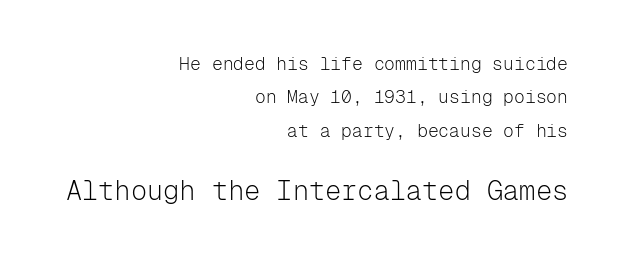
The image shows 27 px text type, upright; set right-aligned, line spacing 1.85x, normal letter spacing, not underlined; the second (bottom) block is 1.5x larger.
